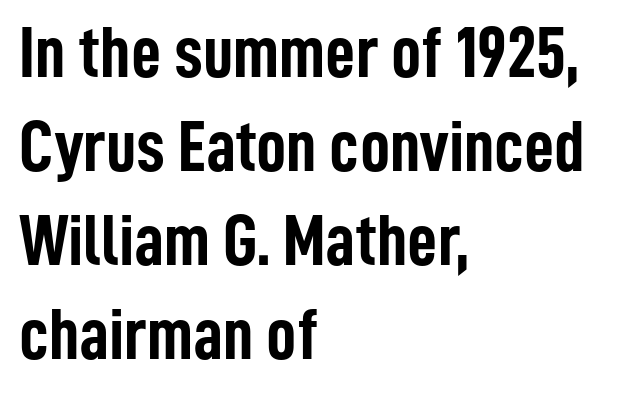
{"serif": "no", "italic": "no", "bold": "yes", "weight": "semibold", "width": "condensed", "stroke_contrast": "low", "x_height": "medium", "monospaced": "no", "underline": "no", "align": "left", "line_spacing": "normal", "line_spacing_ratio": 1.27, "letter_spacing": "normal", "letter_spacing_em": 0.0, "glyph_px": 74}
